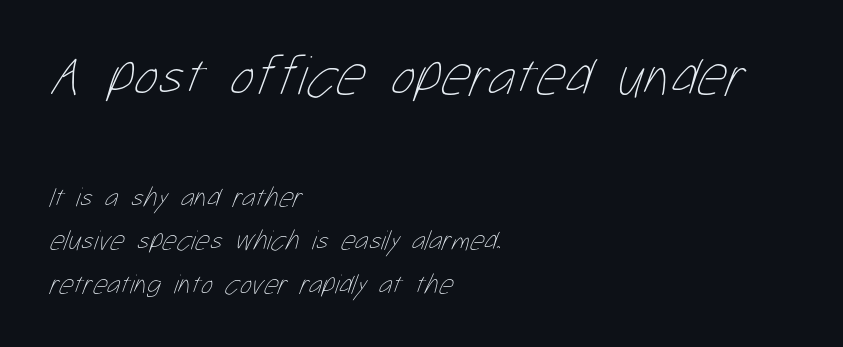
{"bold": "no", "weight": "thin", "width": "condensed", "stroke_contrast": "low", "x_height": "medium", "monospaced": "no", "underline": "no", "align": "left", "line_spacing": "normal", "line_spacing_ratio": 1.56, "letter_spacing": "normal", "letter_spacing_em": 0.0, "larger_block": "first", "size_ratio": 2.04, "glyph_px": 57}
